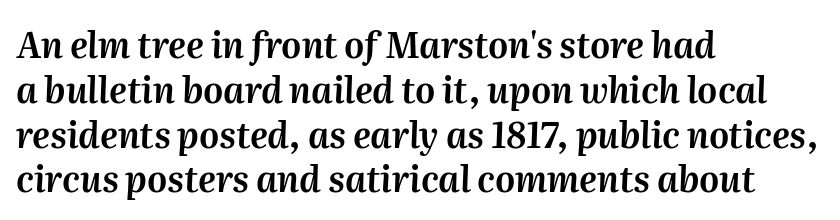
Q: Is the text italic (slanted)? A: Yes, it leans right by about 2 degrees.
Q: Is the text underlined? A: No.
Q: How is the paragraph aligned? A: Left-aligned.
Q: Is the spacing between letters normal or unusually wide? A: Normal.
Q: Is the spacing between lines tight, normal or loose? A: Normal.
Q: Width (condensed, normal, or wide)? A: Normal.
Q: Stroke contrast? A: Medium.
Q: x-height? A: Medium.
Q: Monospaced? A: No.
